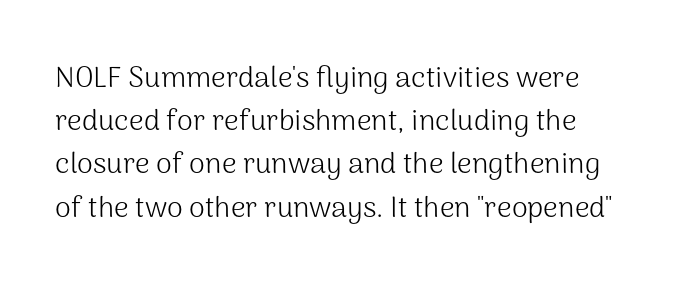
{"serif": "no", "italic": "no", "bold": "no", "weight": "light", "width": "normal", "stroke_contrast": "medium", "x_height": "medium", "monospaced": "no", "underline": "no", "line_spacing": "normal", "line_spacing_ratio": 1.49, "letter_spacing": "normal", "letter_spacing_em": 0.0, "glyph_px": 29}
